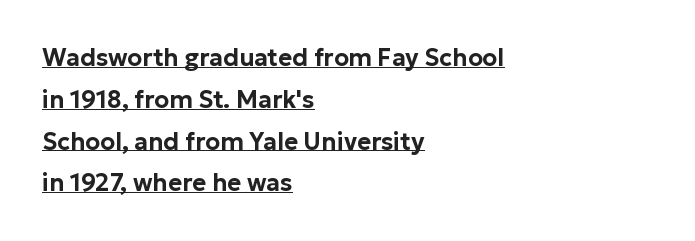
Q: Is the text italic (slanted)? A: No, it is upright.
Q: Is the text underlined? A: Yes.
Q: How is the paragraph aligned? A: Left-aligned.
Q: Is the spacing between letters normal or unusually wide? A: Normal.
